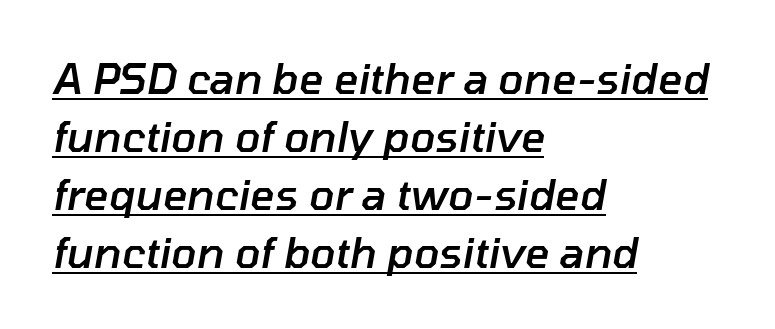
Q: Is the text bold? A: Semi-bold.
Q: Is the text italic (slanted)? A: Yes, it leans right by about 10 degrees.
Q: Is the text underlined? A: Yes.
Q: How is the paragraph aligned? A: Left-aligned.
Q: Is the spacing between letters normal or unusually wide? A: Normal.
Q: Is the spacing between lines tight, normal or loose? A: Normal.
Q: Width (condensed, normal, or wide)? A: Normal.
Q: Stroke contrast? A: Low.
Q: x-height? A: Medium.
Q: Monospaced? A: No.
